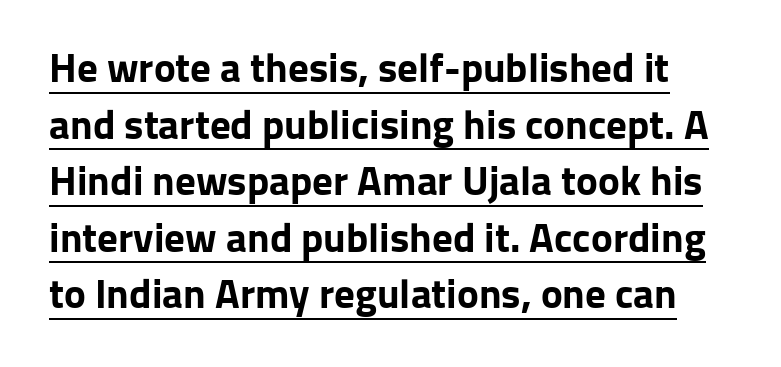
Q: Is the text bold? A: Yes.
Q: Is the text italic (slanted)? A: No, it is upright.
Q: Is the typeface a serif or a sans-serif typeface? A: Sans-serif.
Q: Is the text underlined? A: Yes.
Q: Is the spacing between letters normal or unusually wide? A: Normal.
Q: Is the spacing between lines tight, normal or loose? A: Normal.
Q: Width (condensed, normal, or wide)? A: Normal.
Q: Stroke contrast? A: Low.
Q: x-height? A: Medium.
Q: Monospaced? A: No.
